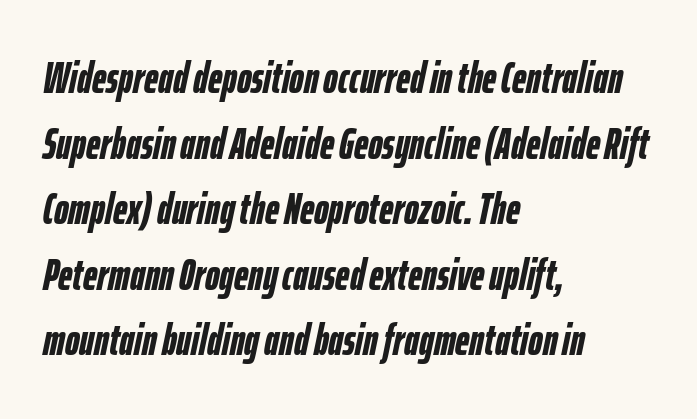
Q: Is the text bold? A: Yes.
Q: Is the text italic (slanted)? A: Yes, it leans right by about 12 degrees.
Q: Is the text underlined? A: No.
Q: How is the paragraph aligned? A: Left-aligned.
Q: Is the spacing between letters normal or unusually wide? A: Normal.
Q: Is the spacing between lines tight, normal or loose? A: Normal.
Q: Width (condensed, normal, or wide)? A: Condensed.
Q: Stroke contrast? A: Low.
Q: x-height? A: Medium.
Q: Monospaced? A: No.
